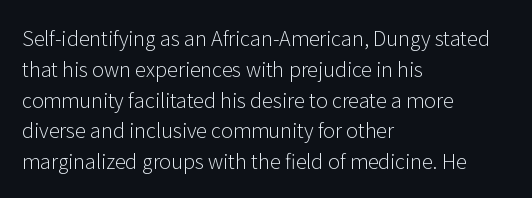
Unmarked baselines from the first word to the last. Between one letter and the next there's only the usual sliver of space. Left-aligned paragraph, ragged on the right. Compared with typical paragraphs, the rows here are spaced about the same. It's the straight-up-and-down kind of type.
